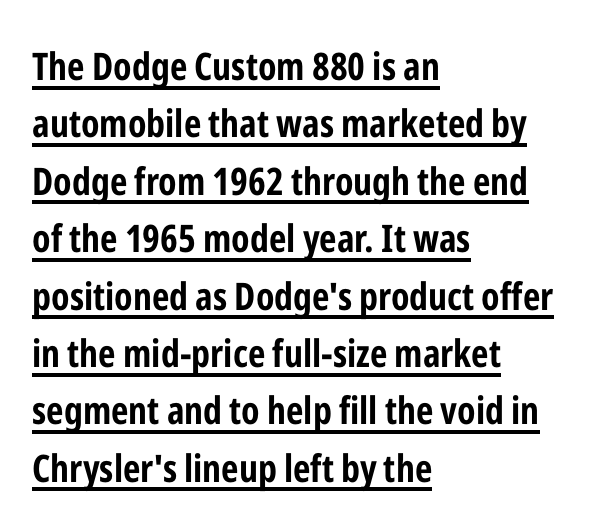
{"serif": "no", "italic": "no", "bold": "yes", "weight": "bold", "width": "condensed", "stroke_contrast": "low", "x_height": "medium", "monospaced": "no", "underline": "yes", "align": "left", "line_spacing": "normal", "line_spacing_ratio": 1.51, "letter_spacing": "normal", "letter_spacing_em": 0.0, "glyph_px": 38}
